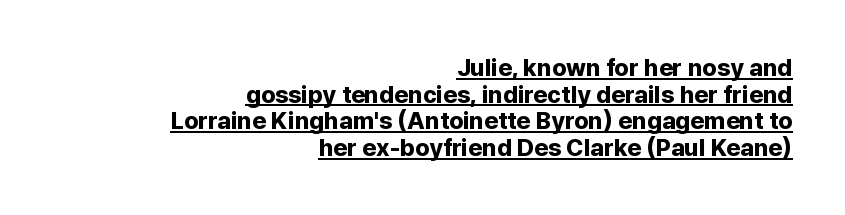
The image shows 24 px bold type, upright; set right-aligned, tight line spacing (1.11x), normal letter spacing, underlined.
